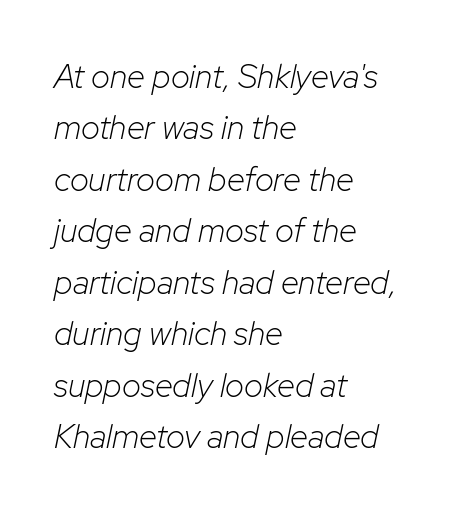
The image shows 33 px light type, italic (leaning right); set left-aligned, normal line spacing (1.56x), normal letter spacing, not underlined; low stroke contrast and a medium x-height.
